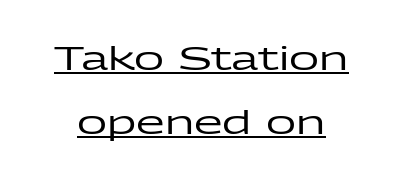
The image shows 33 px wide sans-serif type, upright; set loose line spacing (1.93x), normal letter spacing, underlined; low stroke contrast and a medium x-height.
